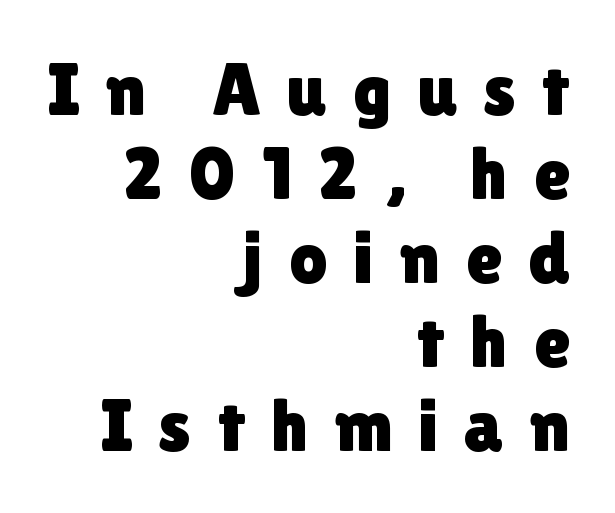
The image shows 75 px sans-serif type, upright; set right-aligned, tight line spacing (1.12x), unusually wide letter spacing (+0.34 em), not underlined; a medium x-height.
